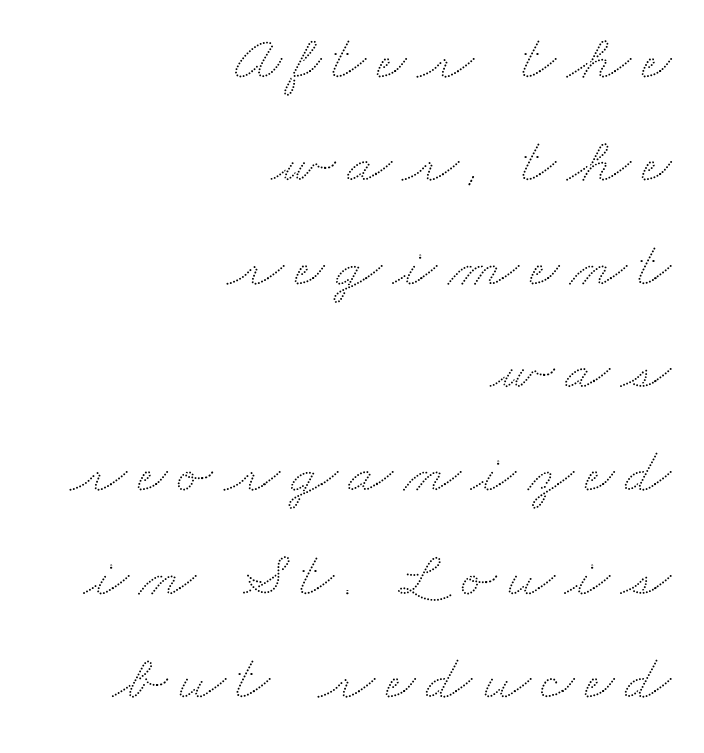
Which margin do the lines hug? The right one — the left edge is uneven. These lines are rendered in a variable-pitch font. Line spacing here is normal. The words here are not underlined.
